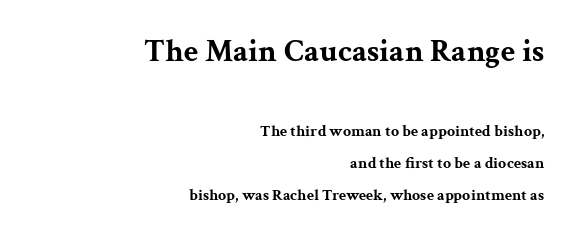
Think of a printed novel: that variable character pitch is what you see here. Casual observation: everything's shoved over to the right. Notice how the stems are strictly vertical — no italics here. The letterforms sit shoulder to shoulder at normal distance.
